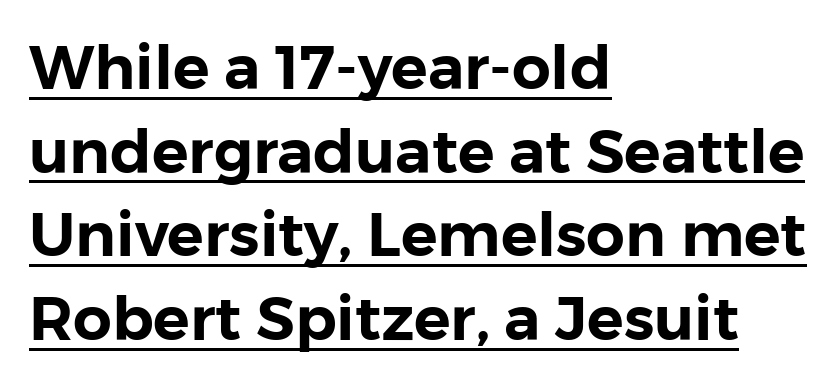
Each line starts at the same left margin while the right side varies. Posture: upright roman. In terms of leading, this rendering sits right in the middle. Check the space under the baseline: a stroke is drawn there.
